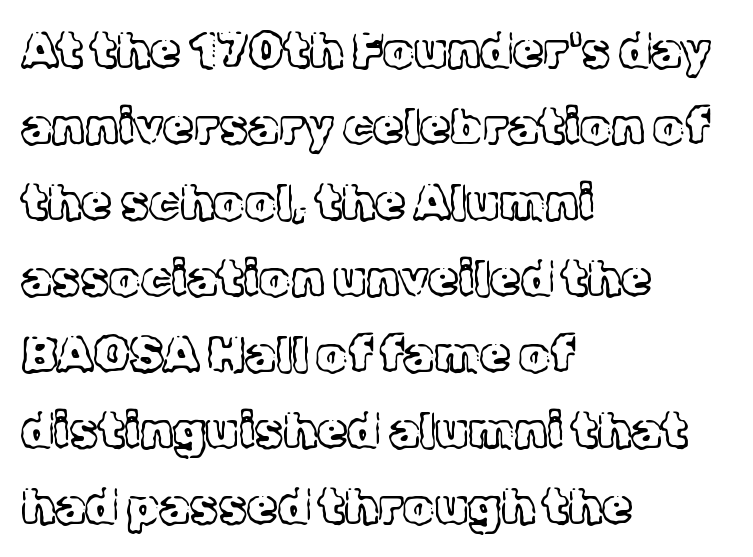
{"serif": "yes", "italic": "no", "bold": "no", "weight": "light", "width": "normal", "x_height": "medium", "monospaced": "no", "underline": "no", "align": "left", "line_spacing": "normal", "line_spacing_ratio": 1.55, "letter_spacing": "normal", "letter_spacing_em": 0.0, "glyph_px": 49}
